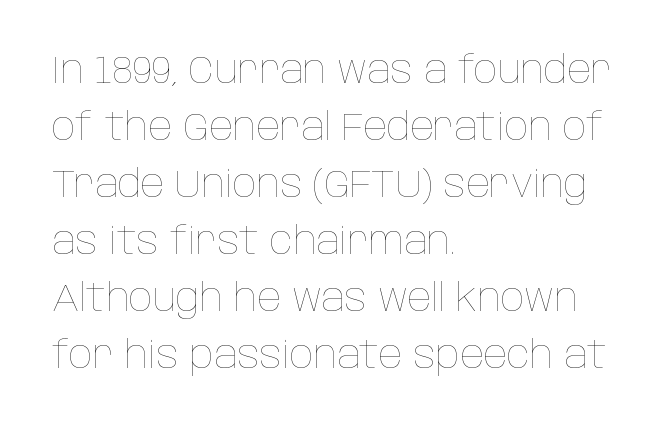
Designer's note — italics off, roman on. Only glyphs here, with clear space below each row. Spacing between characters is what you'd get straight out of the box. Unbolded letterforms with no extra heft.
